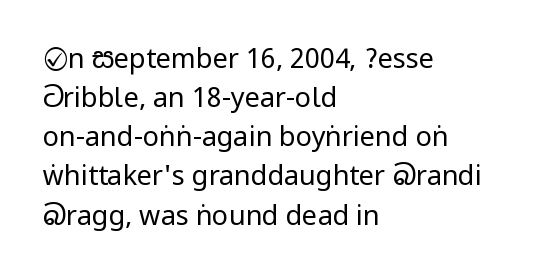
{"italic": "no", "bold": "no", "underline": "no", "align": "left", "line_spacing": "normal", "line_spacing_ratio": 1.45, "letter_spacing": "normal", "letter_spacing_em": 0.0, "glyph_px": 27}
